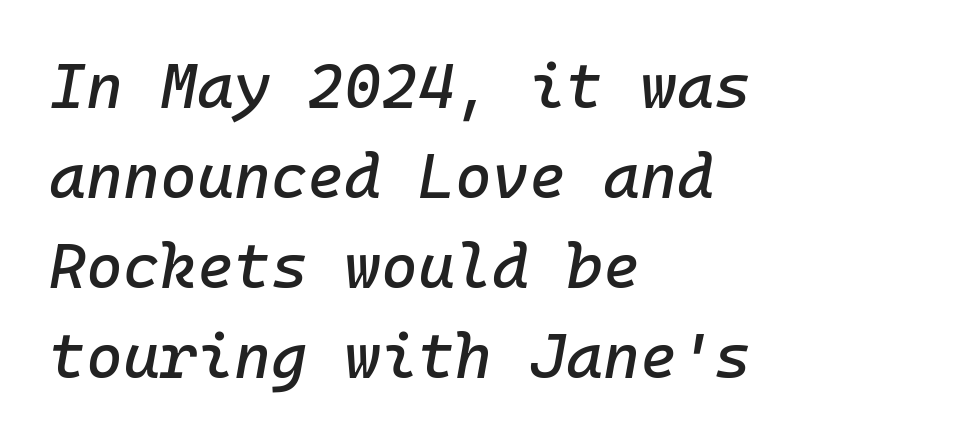
Q: Is the text italic (slanted)? A: Yes, it leans right by about 10 degrees.
Q: Is the text underlined? A: No.
Q: How is the paragraph aligned? A: Left-aligned.
Q: Is the spacing between letters normal or unusually wide? A: Normal.
Q: Is the spacing between lines tight, normal or loose? A: Normal.
Q: Width (condensed, normal, or wide)? A: Normal.
Q: Stroke contrast? A: Low.
Q: x-height? A: Medium.
Q: Monospaced? A: Yes.
